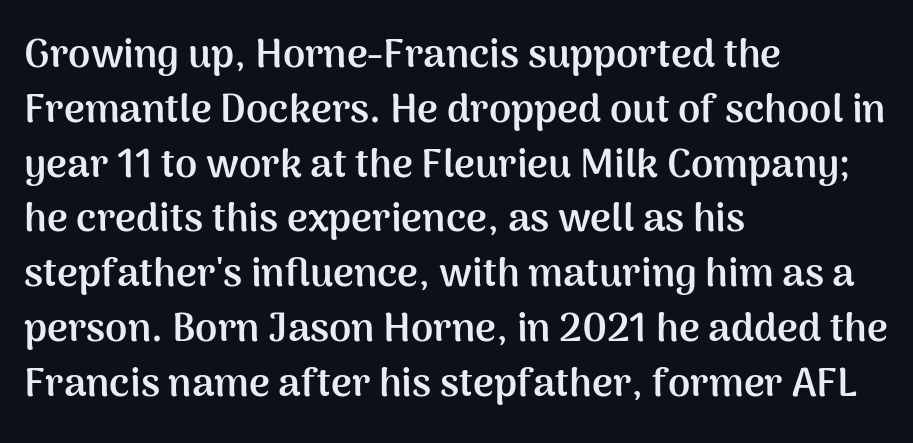
The lettering holds an erect, upright posture throughout. This sample has the flowing, uneven cadence of proportional lettering. Whoever set this chose a conventional vertical rhythm. Line starts are locked; line ends wander. Honestly, there is no underline to notice here at all. The letters sit at their default tracking, neither squeezed nor spread.
